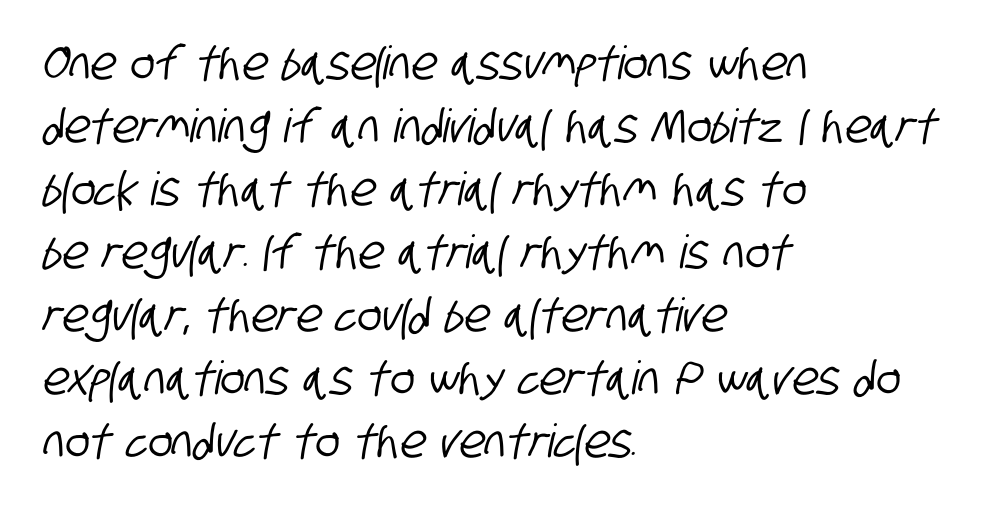
{"serif": "no", "width": "condensed", "stroke_contrast": "low", "x_height": "large", "monospaced": "no", "underline": "no", "align": "left", "line_spacing": "normal", "line_spacing_ratio": 1.37, "letter_spacing": "normal", "letter_spacing_em": 0.0, "glyph_px": 46}
